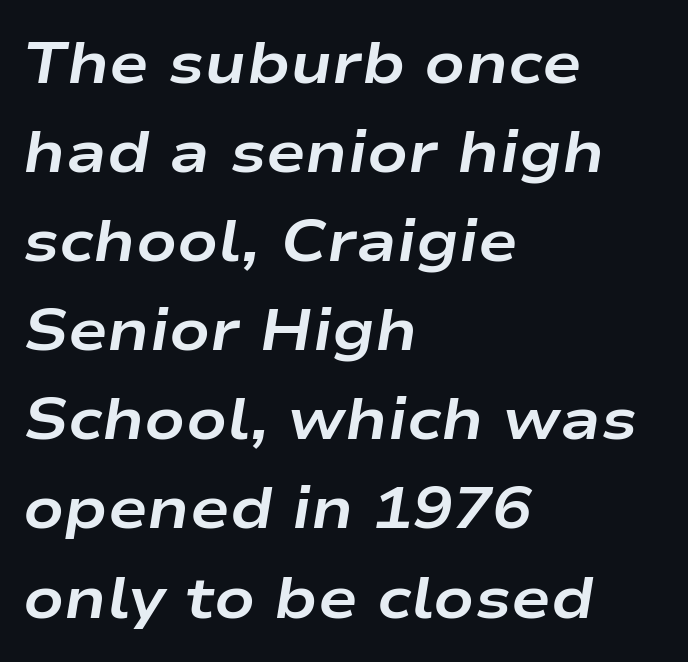
Has an underline been added? It has not. This sample uses plain, unmodified letter spacing. The glyphs look as if they've been sheared to an angle. What's the leading like? Ordinary, nothing unusual. The passage is arranged the way most books set body copy — flush left. Proportional: the letters do not fall into vertical columns.
